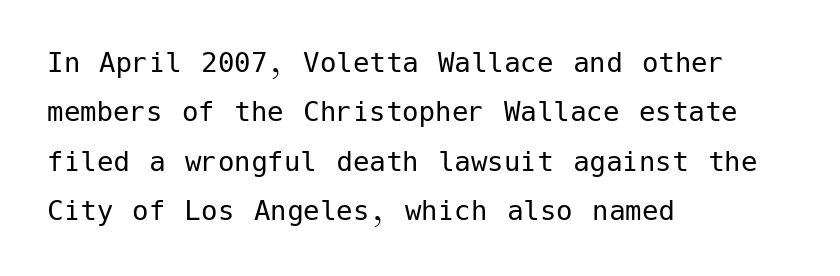
Unlike a traditional serif, this face leaves its strokes unadorned. Compared with typical paragraphs, the rows here are spaced about the same. These lines keep a tight, regular rhythm from letter to letter. The characters are drawn with everyday or finer stroke widths. Nope, not italic — everything's standing straight. Where is the straight margin? On the left.
